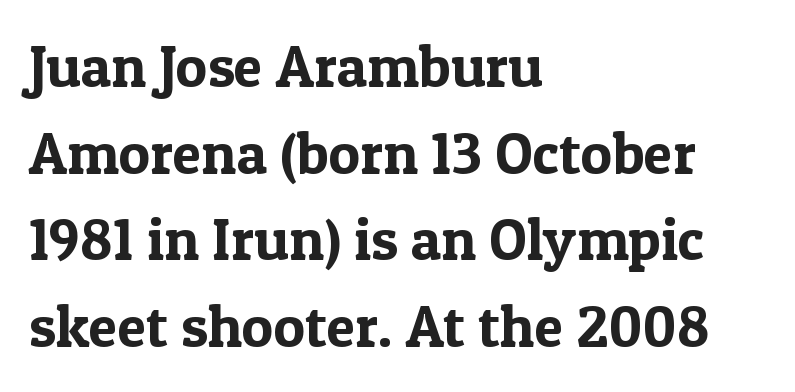
{"serif": "yes", "italic": "no", "width": "normal", "x_height": "medium", "monospaced": "no", "underline": "no", "align": "left", "line_spacing": "normal", "line_spacing_ratio": 1.47, "letter_spacing": "normal", "letter_spacing_em": 0.0, "glyph_px": 59}
